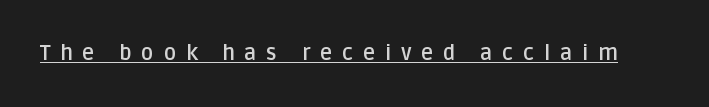
Strong, thick strokes mark this as bold type. Underlining? Definitely there. The face used here is rendered with a markedly widened letterfit. Every stem runs plumb, perpendicular to the baseline.
